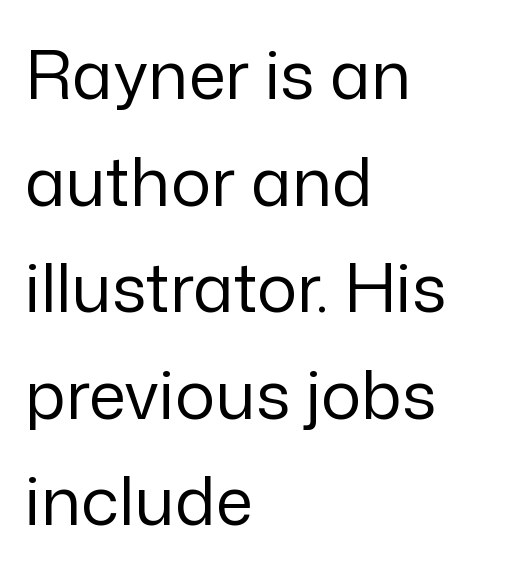
The image shows 67 px regular-weight sans-serif type, upright; set left-aligned, normal line spacing (1.59x), normal letter spacing, not underlined; low stroke contrast and a medium x-height.
